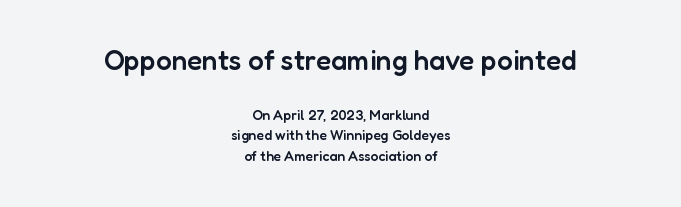
Summary of weight: moderately heavy, a semibold. A roman cut, with each character standing at attention. Spacing verdict: proportional, widths tailored to each character. Type style note: lacks serifs. Top chunk: large. Bottom chunk: small.
